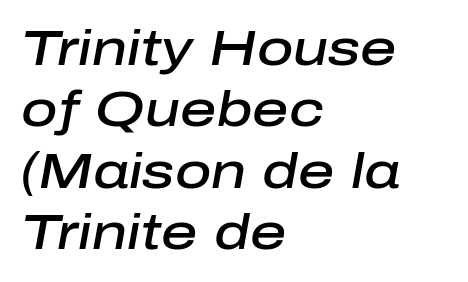
Q: Is the text bold? A: Semi-bold.
Q: Is the text italic (slanted)? A: Yes, it leans right by about 10 degrees.
Q: Is the text underlined? A: No.
Q: How is the paragraph aligned? A: Left-aligned.
Q: Is the spacing between letters normal or unusually wide? A: Normal.
Q: Width (condensed, normal, or wide)? A: Normal.
Q: Stroke contrast? A: Low.
Q: x-height? A: Medium.
Q: Monospaced? A: No.
